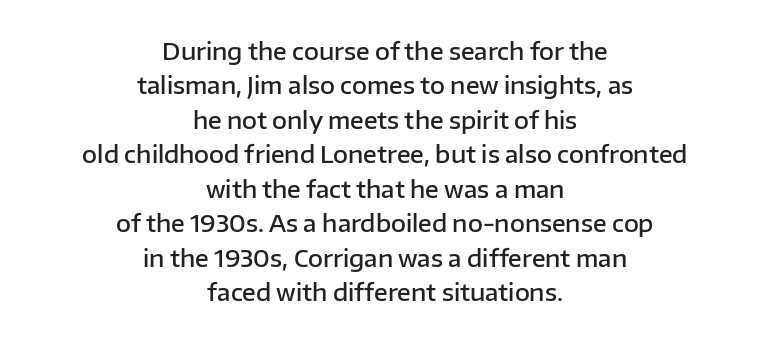
Q: Is the text bold? A: Semi-bold.
Q: Is the text italic (slanted)? A: No, it is upright.
Q: Is the text underlined? A: No.
Q: How is the paragraph aligned? A: Centered.
Q: Is the spacing between letters normal or unusually wide? A: Normal.
Q: Is the spacing between lines tight, normal or loose? A: Normal.
